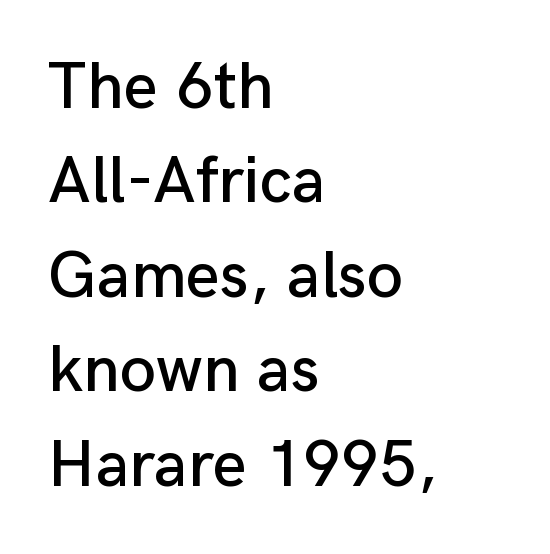
The passage shown is typed in a proportional face where columns would drift. This sample keeps an unexceptional amount of space between lines. It's the straight-up-and-down kind of type. The face used here is rendered with its standard letterfit. Beneath every word, the page is bare.
